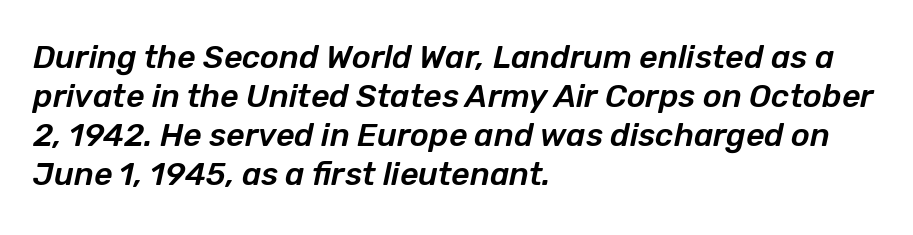
Q: Is the text italic (slanted)? A: Yes, it leans right by about 12 degrees.
Q: Is the text underlined? A: No.
Q: How is the paragraph aligned? A: Left-aligned.
Q: Is the spacing between letters normal or unusually wide? A: Normal.
Q: Width (condensed, normal, or wide)? A: Normal.
Q: Stroke contrast? A: Low.
Q: x-height? A: Medium.
Q: Monospaced? A: No.
